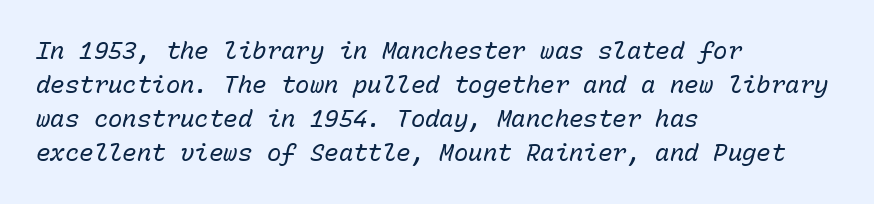
Q: Is the text bold? A: No.
Q: Is the text italic (slanted)? A: Yes, it leans right by about 15 degrees.
Q: Is the text underlined? A: No.
Q: How is the paragraph aligned? A: Left-aligned.
Q: Is the spacing between letters normal or unusually wide? A: Normal.
Q: Is the spacing between lines tight, normal or loose? A: Normal.
